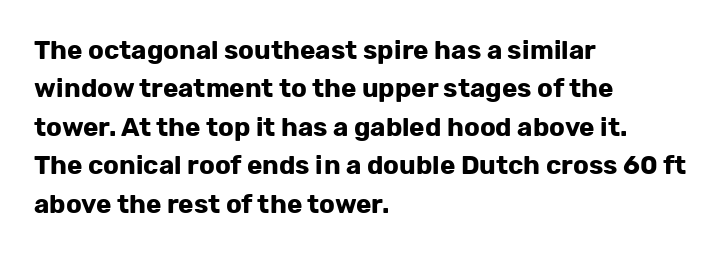
Q: Is the text bold? A: Yes.
Q: Is the text italic (slanted)? A: No, it is upright.
Q: Is the text underlined? A: No.
Q: How is the paragraph aligned? A: Left-aligned.
Q: Is the spacing between letters normal or unusually wide? A: Normal.
Q: Is the spacing between lines tight, normal or loose? A: Normal.
